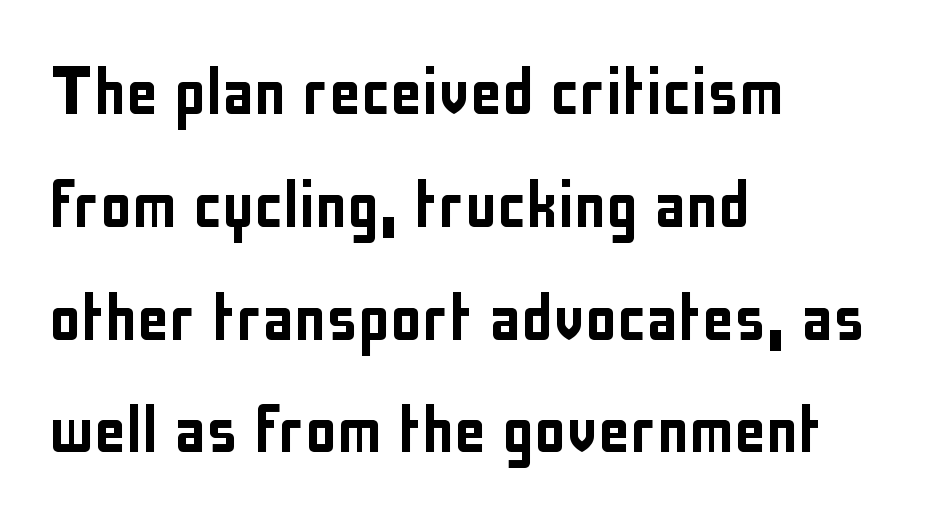
{"serif": "no", "italic": "no", "width": "condensed", "stroke_contrast": "low", "x_height": "medium", "monospaced": "no", "underline": "no", "align": "left", "line_spacing": "normal", "line_spacing_ratio": 1.41, "letter_spacing": "normal", "letter_spacing_em": 0.0, "glyph_px": 80}
